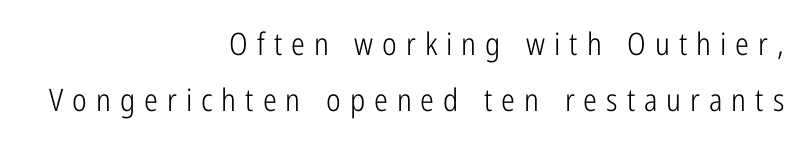
Q: Is the text bold? A: No.
Q: Is the text italic (slanted)? A: No, it is upright.
Q: Is the typeface a serif or a sans-serif typeface? A: Sans-serif.
Q: Is the text underlined? A: No.
Q: How is the paragraph aligned? A: Right-aligned.
Q: Is the spacing between letters normal or unusually wide? A: Unusually wide.
Q: Width (condensed, normal, or wide)? A: Condensed.
Q: Stroke contrast? A: Low.
Q: x-height? A: Medium.
Q: Monospaced? A: No.
